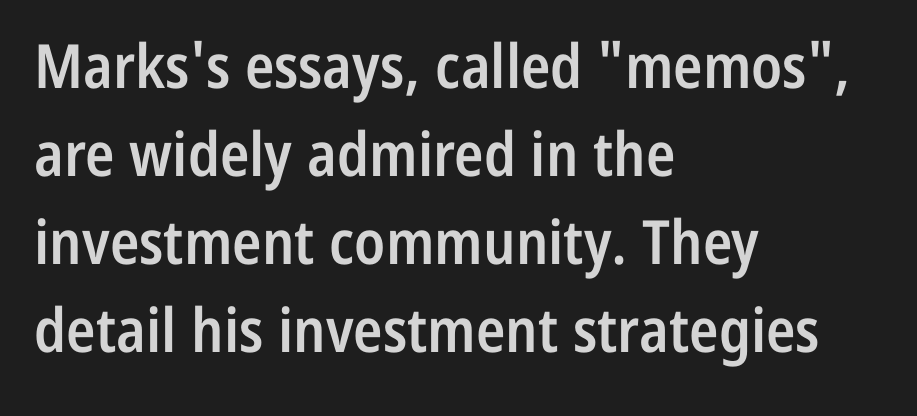
{"serif": "no", "italic": "no", "bold": "semi", "weight": "semibold", "width": "condensed", "stroke_contrast": "low", "x_height": "medium", "monospaced": "no", "underline": "no", "align": "left", "line_spacing": "normal", "line_spacing_ratio": 1.44, "letter_spacing": "normal", "letter_spacing_em": 0.0, "glyph_px": 61}
